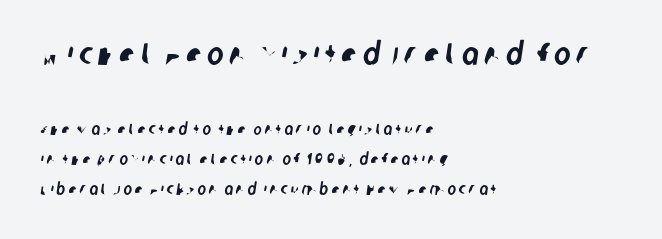
The image shows 31 px condensed sans-serif type; set left-aligned, line spacing 1.86x, not underlined; the first (top) block is 1.94x larger; low stroke contrast and a large x-height.
